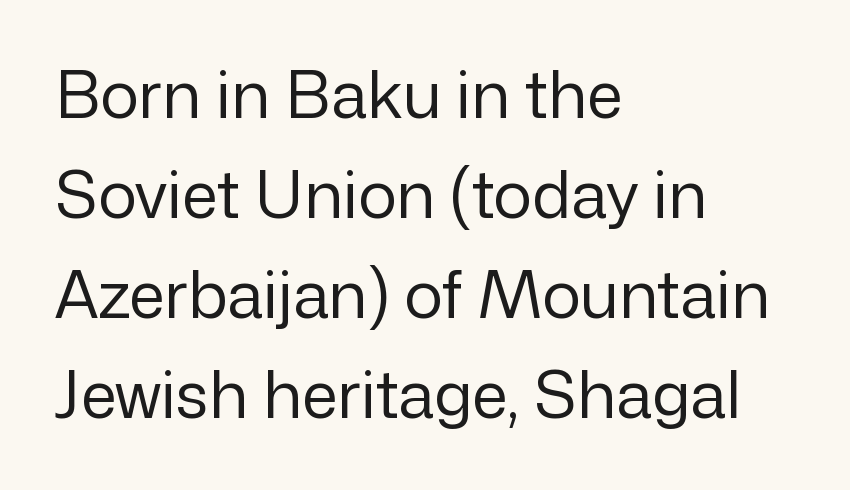
The gaps between neighbouring characters are ordinary and unremarkable. The text was rendered using a sans face with plain stroke endings. The passage shown is typed in a proportional face where columns would drift. The glyphs are unaccompanied by any horizontal stroke below them.
